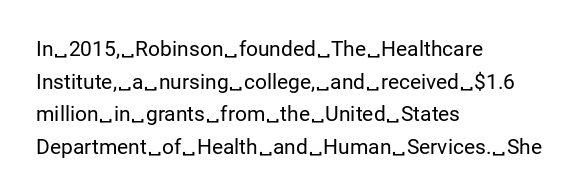
{"italic": "no", "bold": "no", "underline": "no", "align": "left", "line_spacing": "normal", "line_spacing_ratio": 1.55, "letter_spacing": "normal", "letter_spacing_em": 0.0, "glyph_px": 21}
